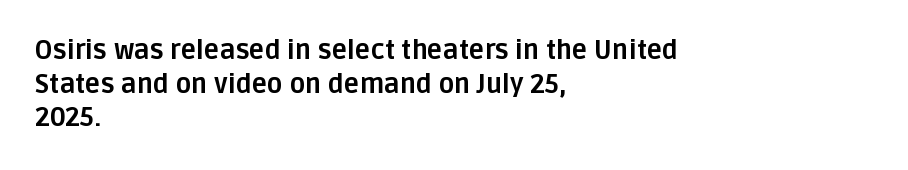
Q: Is the text bold? A: Yes.
Q: Is the text italic (slanted)? A: No, it is upright.
Q: Is the text underlined? A: No.
Q: How is the paragraph aligned? A: Left-aligned.
Q: Is the spacing between letters normal or unusually wide? A: Normal.
Q: Is the spacing between lines tight, normal or loose? A: Normal.
